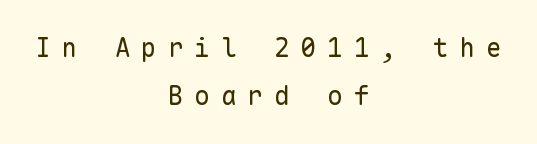
{"italic": "no", "bold": "no", "underline": "no", "align": "center", "line_spacing_ratio": 1.85, "letter_spacing": "wide", "letter_spacing_em": 0.42, "glyph_px": 26}
